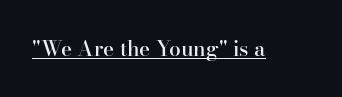
Q: Is the text bold? A: Semi-bold.
Q: Is the text italic (slanted)? A: No, it is upright.
Q: Is the text underlined? A: Yes.
Q: Is the spacing between letters normal or unusually wide? A: Normal.
